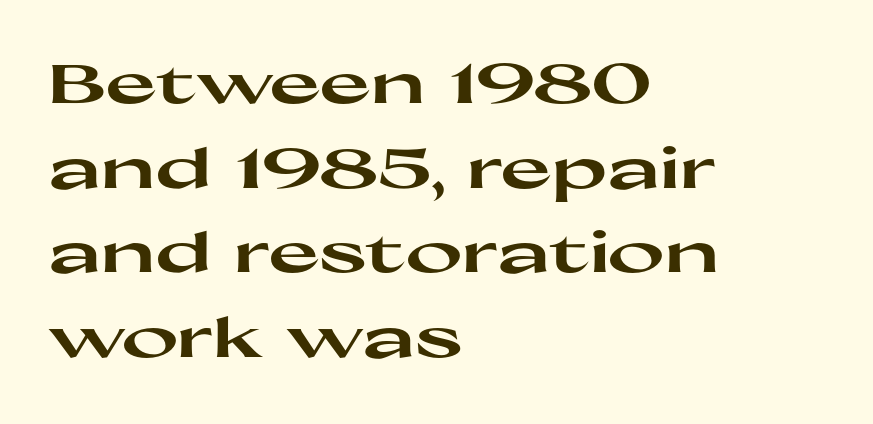
Character widths vary here, with narrow letters taking less room than wide ones. Leading matches the norm, producing a regular column. One-word summary of the alignment: left. Stroke terminals: plain, sans-serif.
